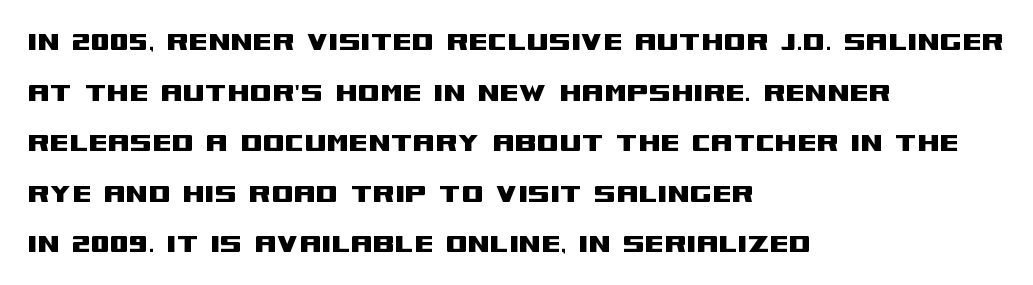
The image shows 32 px wide sans-serif type, upright; set left-aligned, normal line spacing (1.58x), normal letter spacing, not underlined; medium stroke contrast and a large x-height.
